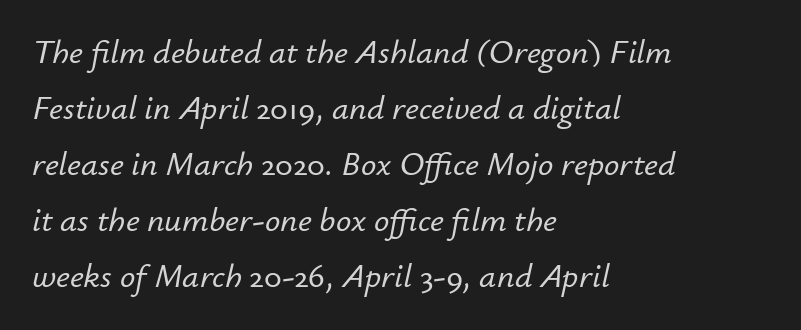
The image shows 34 px text type, italic (leaning right); set left-aligned, normal line spacing (1.65x), normal letter spacing, not underlined; low stroke contrast and a small x-height.
